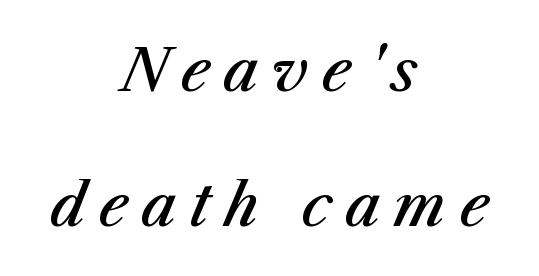
{"italic": "yes", "lean": "right", "slant_degrees": 23, "bold": "semi", "weight": "semibold", "width": "normal", "stroke_contrast": "medium", "x_height": "medium", "monospaced": "no", "underline": "no", "align": "center", "line_spacing": "loose", "line_spacing_ratio": 2.32, "letter_spacing": "wide", "letter_spacing_em": 0.23, "glyph_px": 58}
